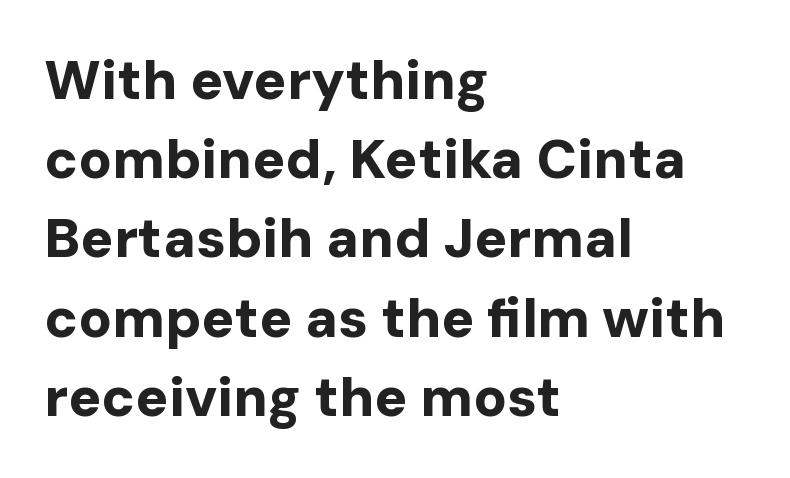
Q: Is the text bold? A: Yes.
Q: Is the text italic (slanted)? A: No, it is upright.
Q: Is the typeface a serif or a sans-serif typeface? A: Sans-serif.
Q: Is the text underlined? A: No.
Q: How is the paragraph aligned? A: Left-aligned.
Q: Is the spacing between letters normal or unusually wide? A: Normal.
Q: Is the spacing between lines tight, normal or loose? A: Normal.
Q: Width (condensed, normal, or wide)? A: Normal.
Q: Stroke contrast? A: Low.
Q: x-height? A: Medium.
Q: Monospaced? A: No.
